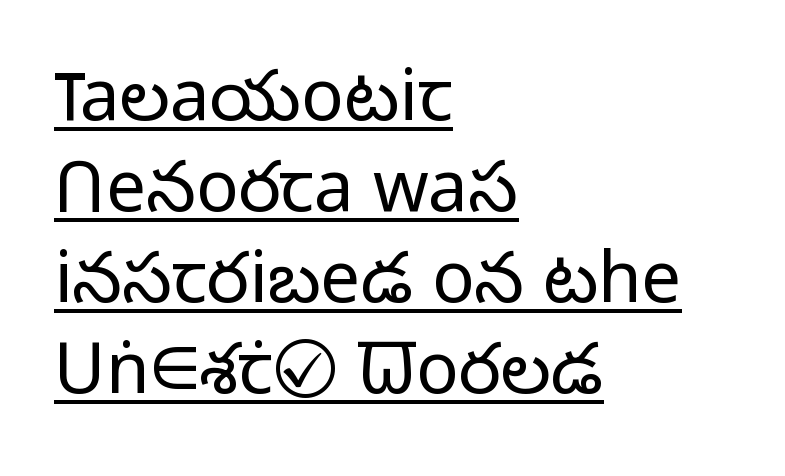
The setting favours the left margin, as ordinary paragraphs usually do. To sum up the face: it is a sans, with no serifs. Spacing verdict: proportional, widths tailored to each character. Is this a heavy cut? Hardly; it is regular or lighter.
